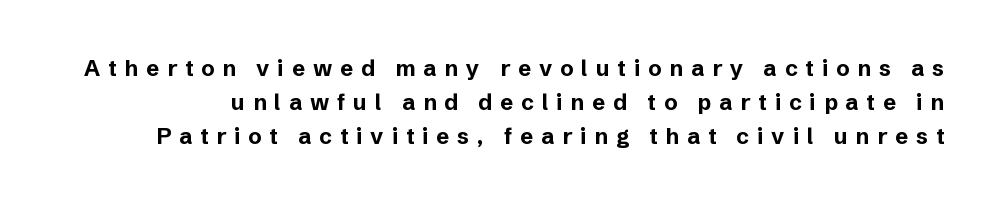
Q: Is the text bold? A: Yes.
Q: Is the text italic (slanted)? A: No, it is upright.
Q: Is the text underlined? A: No.
Q: Is the spacing between letters normal or unusually wide? A: Unusually wide.
Q: Is the spacing between lines tight, normal or loose? A: Normal.
